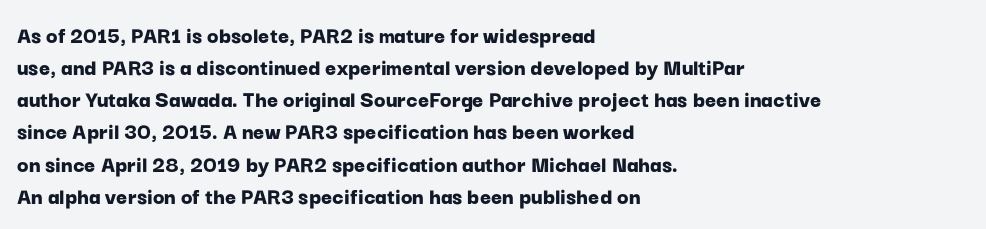
Heavy-handed strokes throughout: this text is bold. Ordinary non-slanted type is in use. The text block is weighted toward the left margin, trailing off unevenly rightward. Students, observe: this is what conventionally led text looks like. Students, note that the glyphs here touch the page at normal intervals. The words here are not underlined.
